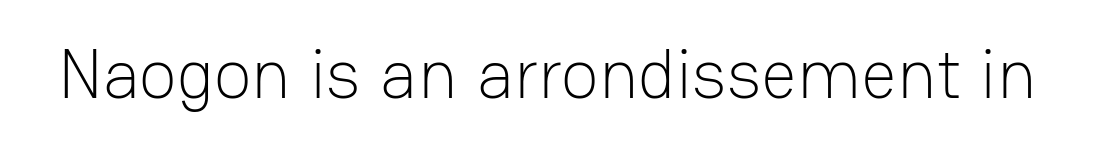
Tracking value appears to be zero — textbook default spacing. In terms of posture, this sample is upright. You can tell from the bare stems that sans-serif type was used. The space beneath each line is pristine and unruled.
